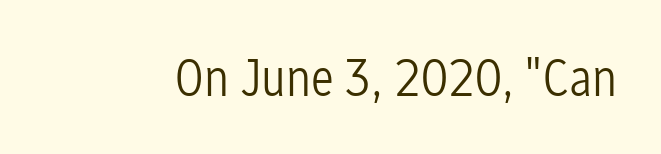
These lines are rendered in a variable-pitch font. Font category for this specimen: sans-serif. The lettering holds an erect, upright posture throughout. The zone under the glyphs is completely vacant. Letter spacing: default. Is this a heavy cut? Hardly; it is regular or lighter.
